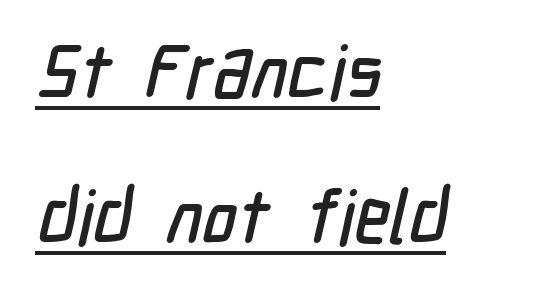
The image shows 75 px condensed sans-serif type; set left-aligned, loose line spacing (1.93x), normal letter spacing, underlined; low stroke contrast and a medium x-height.
